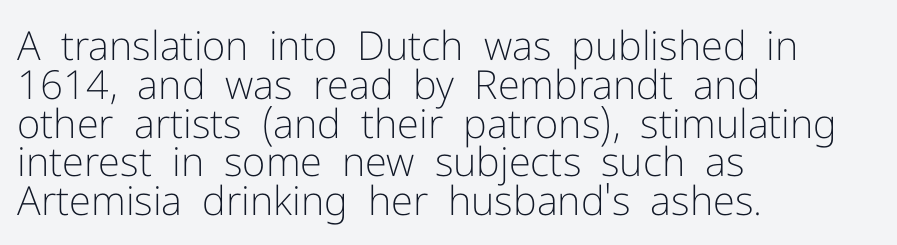
{"serif": "no", "italic": "no", "bold": "no", "weight": "light", "width": "normal", "stroke_contrast": "low", "x_height": "medium", "monospaced": "no", "underline": "no", "align": "left", "line_spacing": "tight", "line_spacing_ratio": 0.97, "letter_spacing": "normal", "letter_spacing_em": 0.0, "glyph_px": 40}
